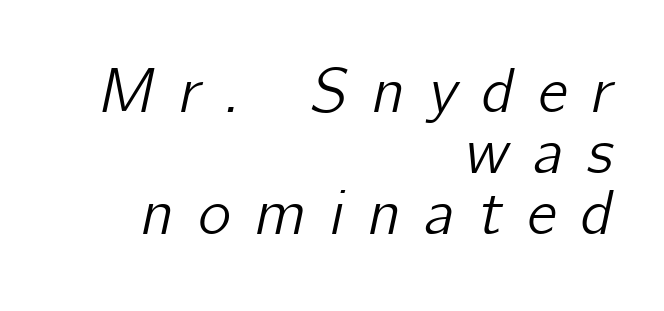
Q: Is the text italic (slanted)? A: Yes, it leans right by about 12 degrees.
Q: Is the text underlined? A: No.
Q: How is the paragraph aligned? A: Right-aligned.
Q: Is the spacing between letters normal or unusually wide? A: Unusually wide.
Q: Is the spacing between lines tight, normal or loose? A: Tight.
Q: Width (condensed, normal, or wide)? A: Normal.
Q: Stroke contrast? A: Low.
Q: x-height? A: Medium.
Q: Monospaced? A: No.
